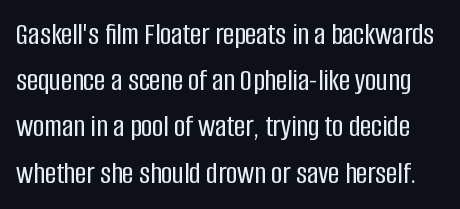
The image shows 31 px condensed sans-serif type, upright; set normal line spacing (1.49x), normal letter spacing, not underlined; low stroke contrast and a large x-height.
